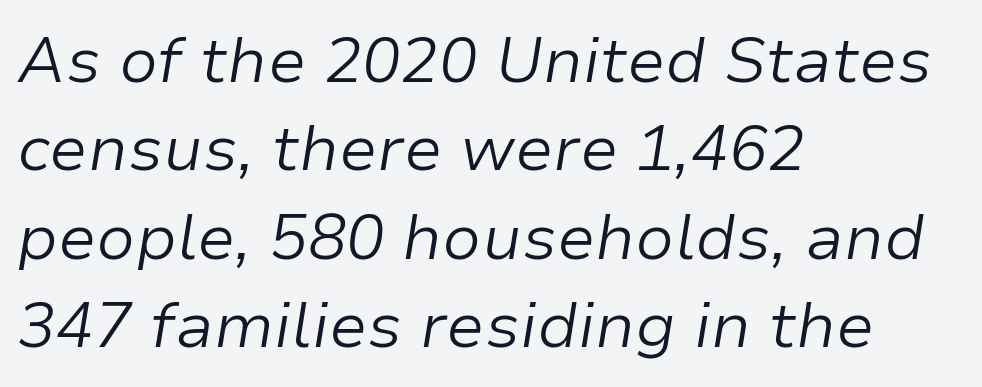
{"italic": "yes", "lean": "right", "slant_degrees": 9, "bold": "no", "weight": "light", "width": "normal", "stroke_contrast": "low", "x_height": "medium", "monospaced": "no", "underline": "no", "align": "left", "line_spacing": "normal", "line_spacing_ratio": 1.38, "letter_spacing": "normal", "letter_spacing_em": 0.0, "glyph_px": 64}
